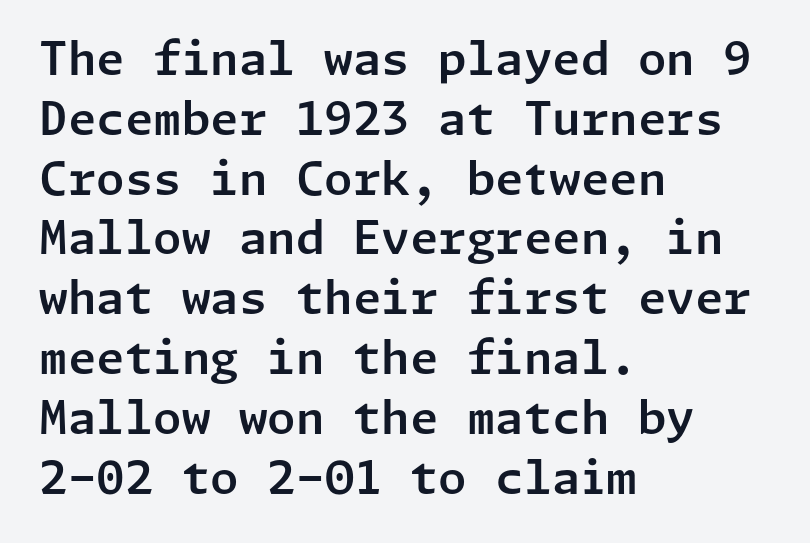
Does the leading feel generous? No, just average. Alignment: flush left. Style check: upright. Nobody touched the tracking dial on this one. Examine the stroke ends and you'll find no serifs.
